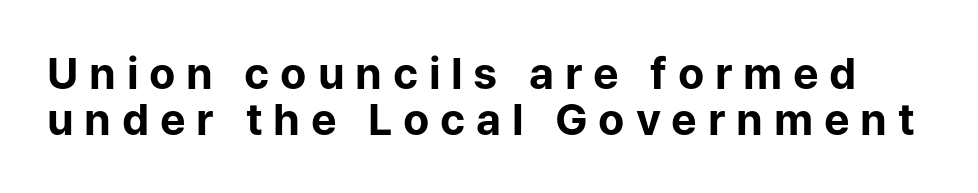
{"serif": "no", "italic": "no", "bold": "yes", "weight": "bold", "width": "normal", "stroke_contrast": "low", "x_height": "medium", "monospaced": "no", "underline": "no", "line_spacing": "tight", "line_spacing_ratio": 1.06, "letter_spacing": "wide", "letter_spacing_em": 0.25, "glyph_px": 43}
